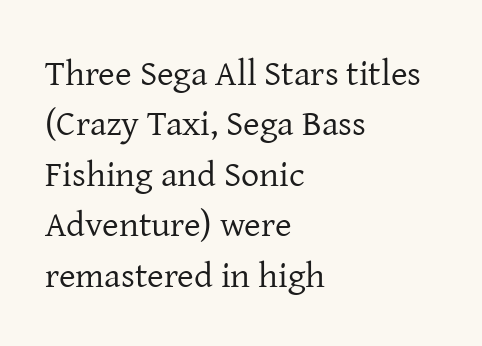
The specimen reads as upright at a glance. What kind of face is this? One with serifs. The typesetting does not lean heavy: it is not bold. Is the letter spacing exaggerated? No — it looks like the ordinary default. Check under the words: just untouched page.
